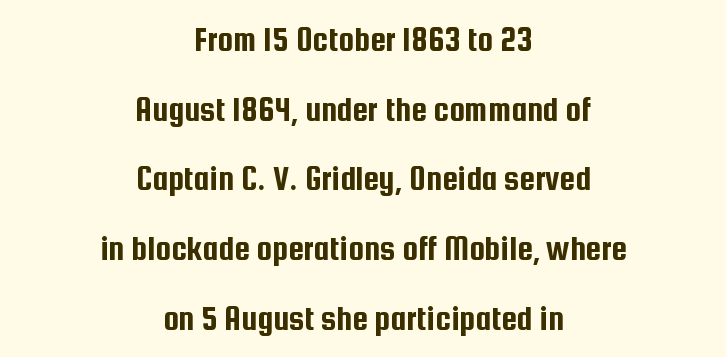
{"serif": "no", "italic": "no", "width": "condensed", "stroke_contrast": "low", "x_height": "medium", "monospaced": "no", "underline": "no", "align": "center", "line_spacing": "loose", "line_spacing_ratio": 1.99, "letter_spacing": "normal", "letter_spacing_em": 0.0, "glyph_px": 35}
